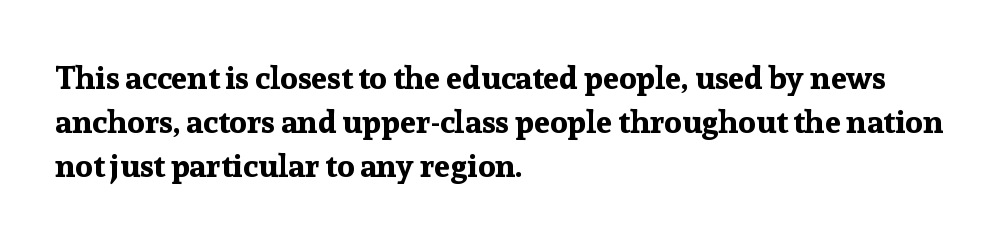
{"serif": "yes", "italic": "no", "bold": "yes", "weight": "bold", "width": "normal", "stroke_contrast": "low", "x_height": "medium", "monospaced": "no", "underline": "no", "align": "left", "line_spacing": "normal", "line_spacing_ratio": 1.37, "letter_spacing": "normal", "letter_spacing_em": 0.0, "glyph_px": 32}
